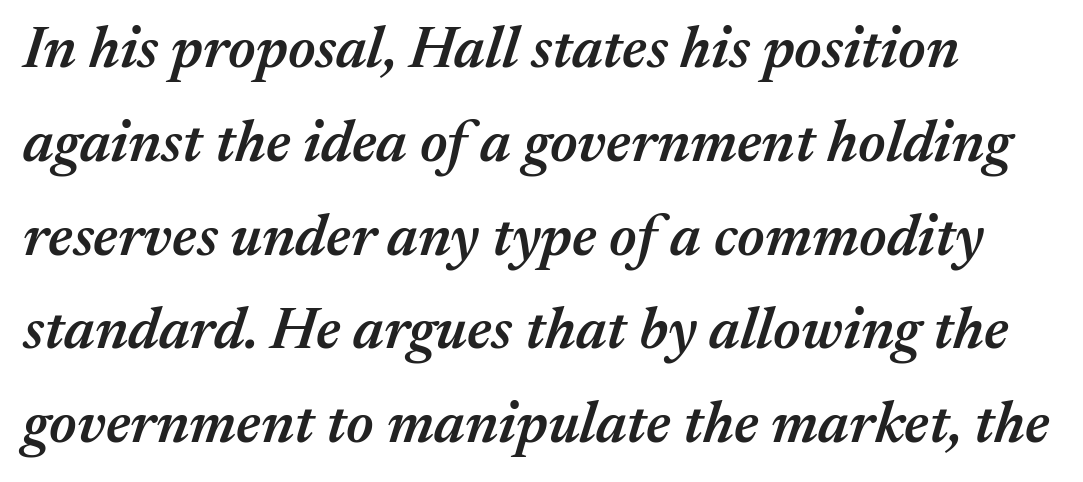
{"italic": "yes", "lean": "right", "slant_degrees": 17, "bold": "semi", "weight": "semibold", "width": "normal", "stroke_contrast": "medium", "x_height": "medium", "monospaced": "no", "underline": "no", "line_spacing": "normal", "line_spacing_ratio": 1.59, "letter_spacing": "normal", "letter_spacing_em": 0.0, "glyph_px": 59}
